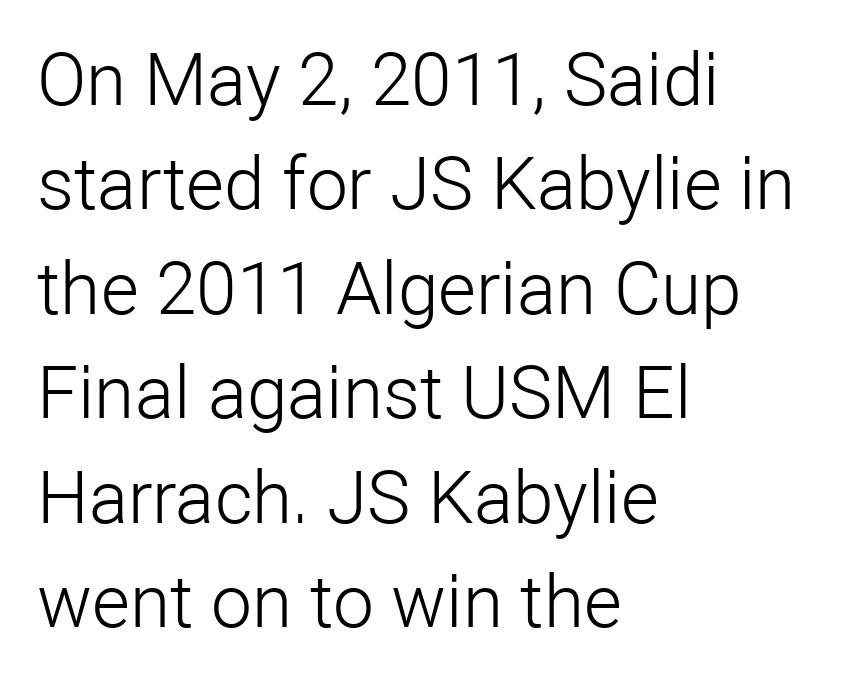
Has an underline been added? It has not. Casual observation: everything's shoved over to the left. This rendering leaves character spacing at its baseline value. Unlike italic type, these characters show no tilt at all. Stem width sits at or under what a default text font uses.
